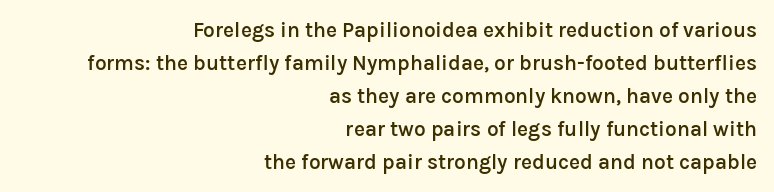
Line ends are locked; line starts wander. Spacing between characters is what you'd get straight out of the box. The letters are semibold — heavier than regular but short of a full bold. Reading down the column, the eye jumps a familiar distance to each next line. Decoration check: the copy has no underline. The type sits square on the baseline with zero lean.
